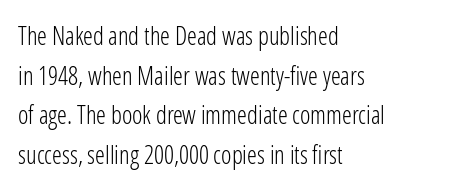
Q: Is the text bold? A: No.
Q: Is the text italic (slanted)? A: No, it is upright.
Q: Is the text underlined? A: No.
Q: How is the paragraph aligned? A: Left-aligned.
Q: Is the spacing between letters normal or unusually wide? A: Normal.
Q: Is the spacing between lines tight, normal or loose? A: Normal.
